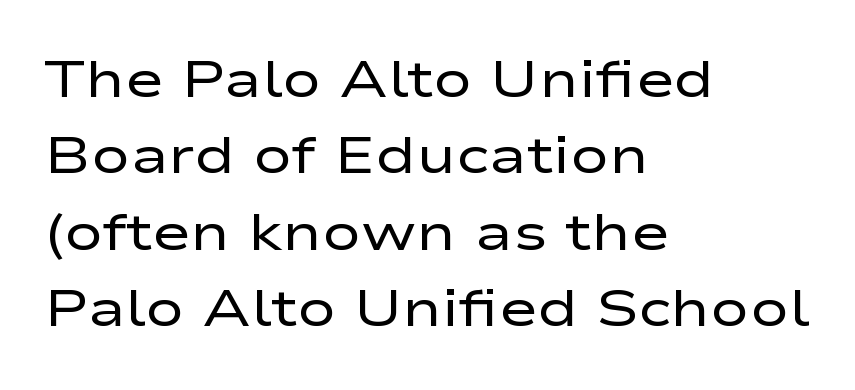
The image shows 52 px regular-weight, wide sans-serif type, upright; set left-aligned, normal line spacing (1.47x), normal letter spacing, not underlined; low stroke contrast and a medium x-height.
